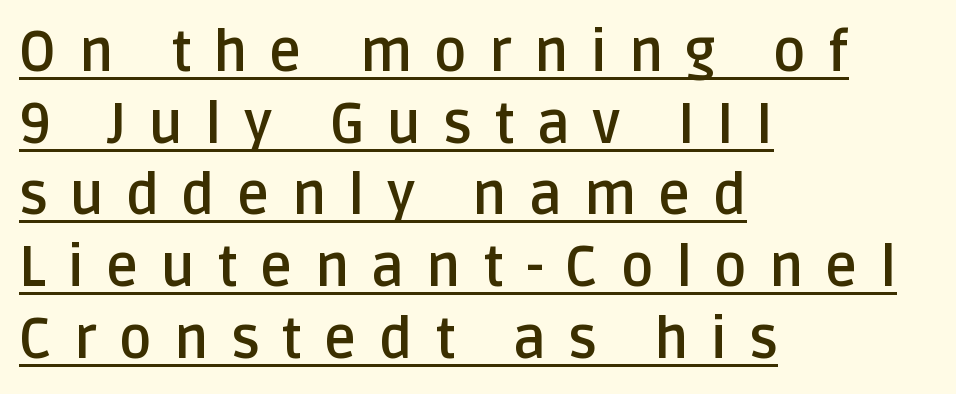
Q: Is the text bold? A: Yes.
Q: Is the text italic (slanted)? A: No, it is upright.
Q: Is the typeface a serif or a sans-serif typeface? A: Sans-serif.
Q: Is the text underlined? A: Yes.
Q: How is the paragraph aligned? A: Left-aligned.
Q: Is the spacing between letters normal or unusually wide? A: Unusually wide.
Q: Is the spacing between lines tight, normal or loose? A: Normal.
Q: Width (condensed, normal, or wide)? A: Normal.
Q: Stroke contrast? A: Low.
Q: x-height? A: Large.
Q: Monospaced? A: No.
